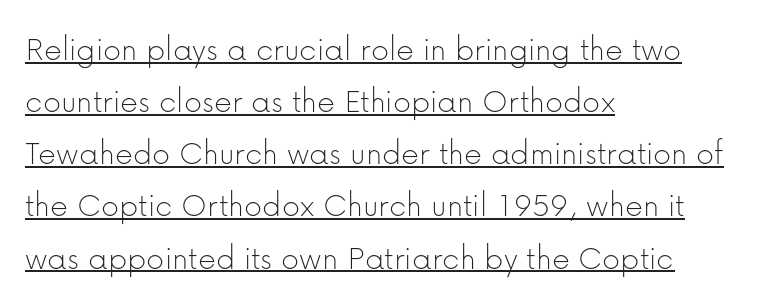
Stems here are at most as thick as an everyday book face. Letter spacing: default. You could not count columns in this text — the font is proportionally spaced. Reading down the column, the eye jumps a familiar distance to each next line. The lettering holds an erect, upright posture throughout.
